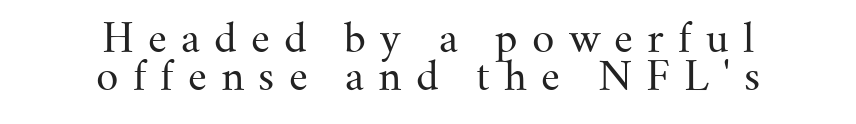
The image shows 39 px regular-weight serif type, upright; set centered, tight line spacing (0.97x), unusually wide letter spacing (+0.36 em), not underlined; medium stroke contrast and a small x-height.
